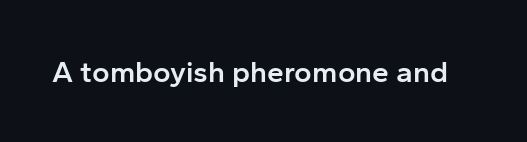
{"serif": "no", "italic": "no", "bold": "semi", "weight": "semibold", "width": "normal", "stroke_contrast": "low", "x_height": "medium", "monospaced": "no", "underline": "no", "letter_spacing": "normal", "letter_spacing_em": 0.0, "glyph_px": 30}
